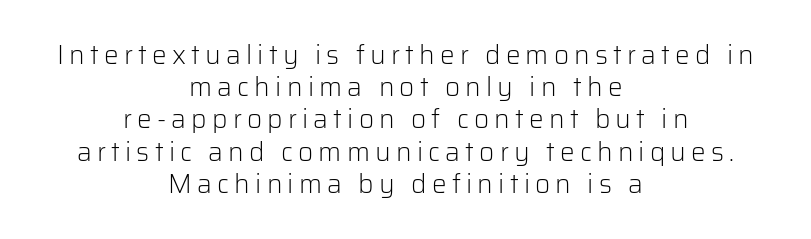
{"italic": "no", "bold": "no", "underline": "no", "align": "center", "line_spacing_ratio": 1.24, "letter_spacing": "wide", "letter_spacing_em": 0.2, "glyph_px": 26}
